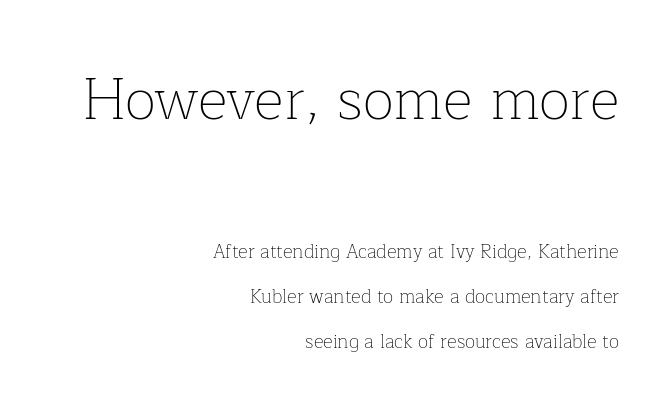
Right-aligned paragraph, ragged on the left. This sample uses an upright cut, with every glyph sitting square on the baseline. Does the type have serifs? Yes, each stem ends in a small foot. Plain, unruled lines of type. Each letter keeps its own natural width here, so spacing adapts to shape. Here the first block reads like a headline and the second like body copy.
